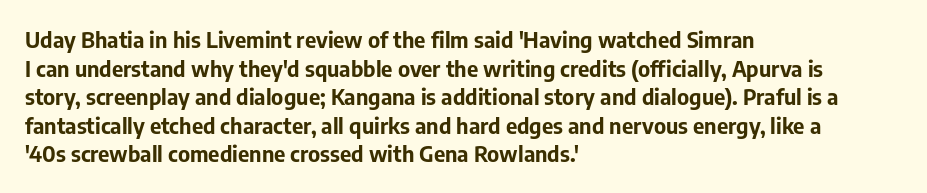
{"italic": "no", "bold": "yes", "underline": "no", "align": "left", "line_spacing": "normal", "line_spacing_ratio": 1.3, "letter_spacing": "normal", "letter_spacing_em": 0.0, "glyph_px": 22}
